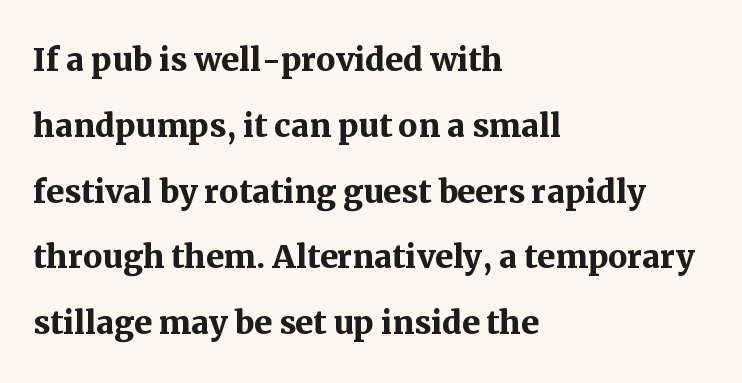
Quick note: not italic, upright. The strokes are fattened all the way to bold. The rendering shows small feet on the letterforms — a serif design. Decoration check: the copy has no underline. Caption: standard tracking, unaltered. Every row of glyphs begins at an identical x-position on the left.
